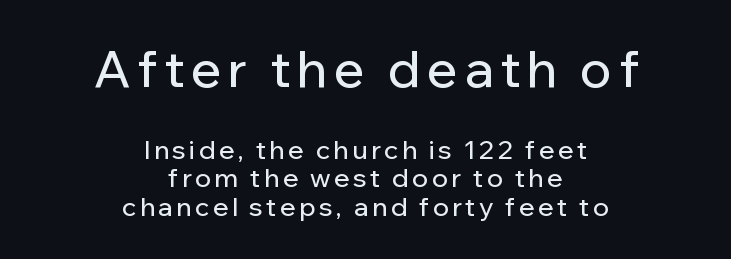
{"serif": "no", "italic": "no", "width": "normal", "stroke_contrast": "low", "x_height": "medium", "monospaced": "no", "underline": "no", "align": "center", "line_spacing": "tight", "line_spacing_ratio": 1.1, "larger_block": "first", "size_ratio": 1.96, "glyph_px": 51}
